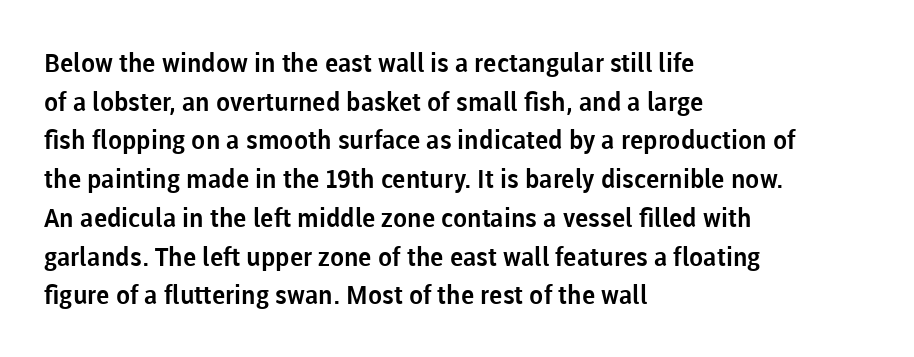
The image shows 26 px text type, upright; set left-aligned, normal line spacing (1.49x), normal letter spacing, not underlined.
